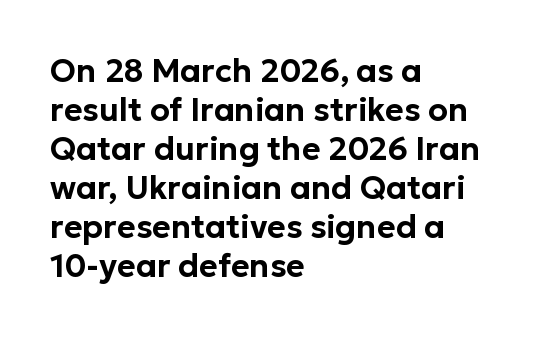
{"serif": "no", "italic": "no", "width": "normal", "stroke_contrast": "low", "x_height": "medium", "monospaced": "no", "underline": "no", "align": "left", "line_spacing_ratio": 1.22, "letter_spacing": "normal", "letter_spacing_em": 0.0, "glyph_px": 32}
